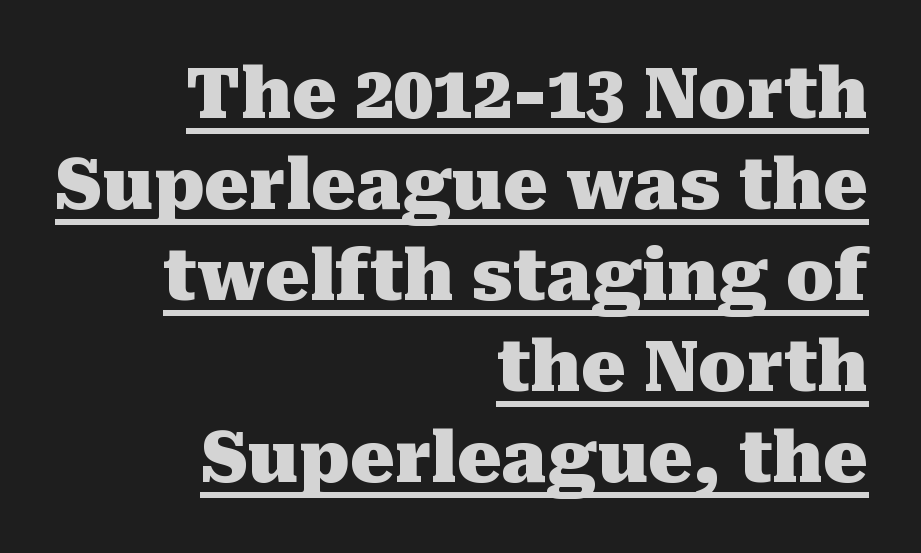
Q: Is the text bold? A: Yes.
Q: Is the text italic (slanted)? A: No, it is upright.
Q: Is the typeface a serif or a sans-serif typeface? A: Serif.
Q: Is the text underlined? A: Yes.
Q: How is the paragraph aligned? A: Right-aligned.
Q: Is the spacing between letters normal or unusually wide? A: Normal.
Q: Is the spacing between lines tight, normal or loose? A: Normal.
Q: Width (condensed, normal, or wide)? A: Normal.
Q: Stroke contrast? A: Medium.
Q: x-height? A: Medium.
Q: Monospaced? A: No.
